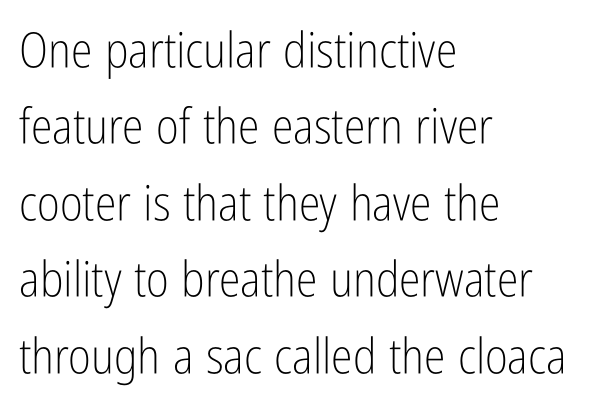
Q: Is the text bold? A: No.
Q: Is the text italic (slanted)? A: No, it is upright.
Q: Is the typeface a serif or a sans-serif typeface? A: Sans-serif.
Q: Is the text underlined? A: No.
Q: How is the paragraph aligned? A: Left-aligned.
Q: Is the spacing between letters normal or unusually wide? A: Normal.
Q: Is the spacing between lines tight, normal or loose? A: Normal.
Q: Width (condensed, normal, or wide)? A: Condensed.
Q: Stroke contrast? A: Low.
Q: x-height? A: Medium.
Q: Monospaced? A: No.
